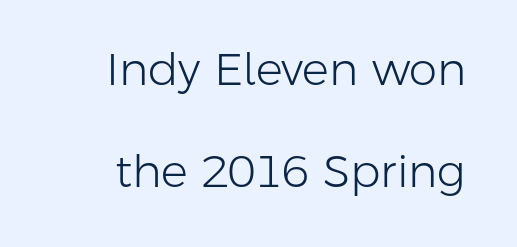
Has an underline been added? It has not. The face used here is rendered with its standard letterfit. Does the type have serifs? No, each stem ends abruptly. When letters stand straight like this, we call the style roman or upright.
